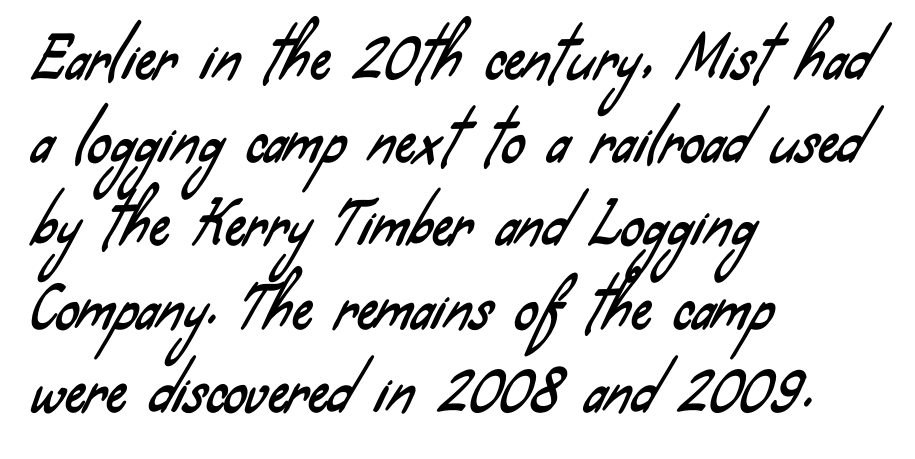
Q: Is the typeface a serif or a sans-serif typeface? A: Sans-serif.
Q: Is the text underlined? A: No.
Q: How is the paragraph aligned? A: Left-aligned.
Q: Is the spacing between letters normal or unusually wide? A: Normal.
Q: Is the spacing between lines tight, normal or loose? A: Normal.
Q: Width (condensed, normal, or wide)? A: Condensed.
Q: Stroke contrast? A: Low.
Q: x-height? A: Small.
Q: Monospaced? A: No.
